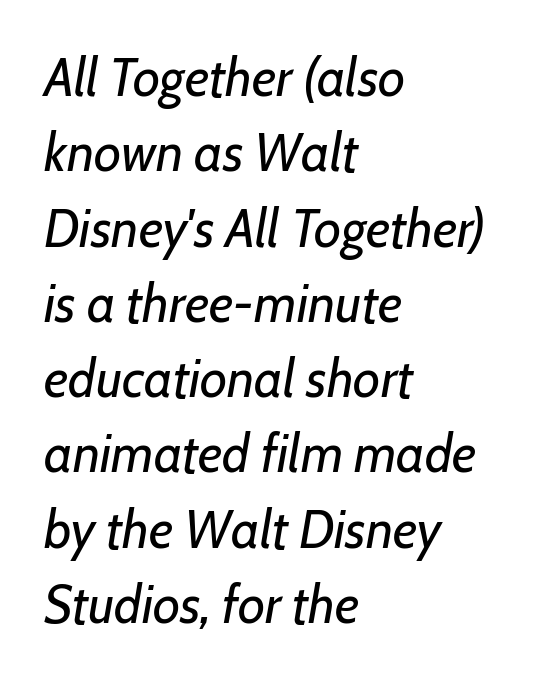
Q: Is the text bold? A: No.
Q: Is the text italic (slanted)? A: Yes, it leans right by about 7 degrees.
Q: Is the text underlined? A: No.
Q: How is the paragraph aligned? A: Left-aligned.
Q: Is the spacing between letters normal or unusually wide? A: Normal.
Q: Is the spacing between lines tight, normal or loose? A: Normal.
Q: Width (condensed, normal, or wide)? A: Normal.
Q: Stroke contrast? A: Low.
Q: x-height? A: Medium.
Q: Monospaced? A: No.
